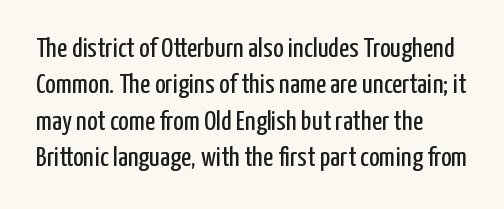
Weight class: somewhere from thin through regular. The paragraph has a hard left edge and a soft right edge. In terms of posture, this sample is upright. You can tell from the bare stems that sans-serif type was used.
